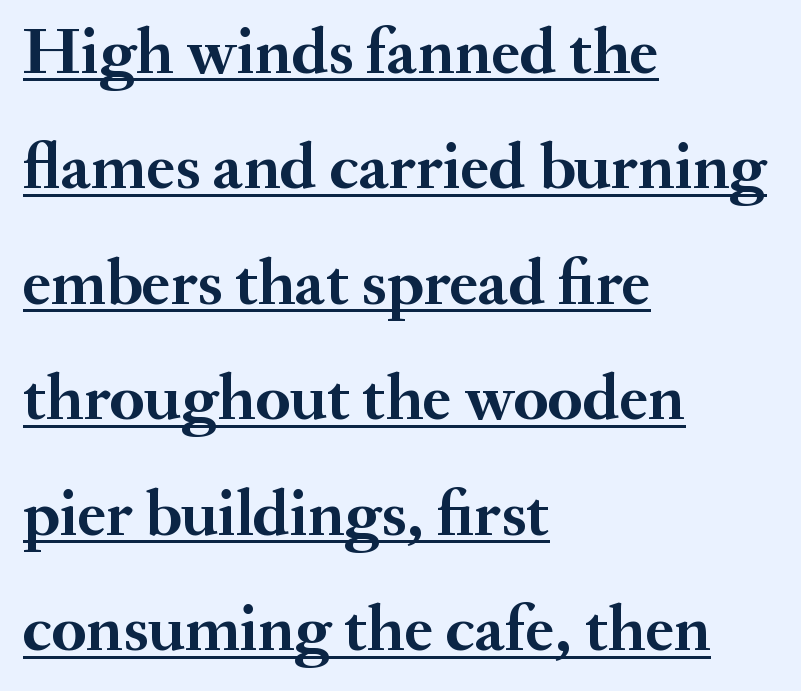
The image shows 66 px semibold serif type, upright; set left-aligned, line spacing 1.75x, normal letter spacing, underlined; medium stroke contrast and a small x-height.
